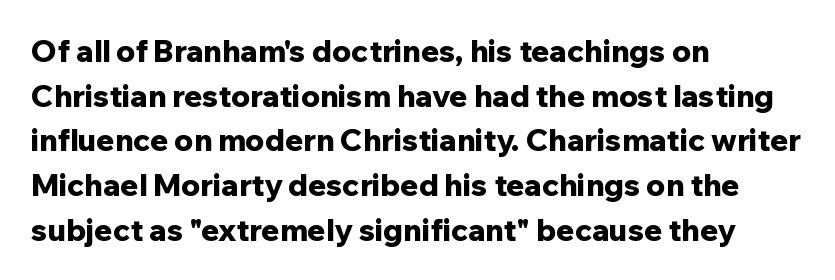
The image shows 30 px bold sans-serif type, upright; set left-aligned, normal line spacing (1.49x), normal letter spacing, not underlined; low stroke contrast and a medium x-height.
